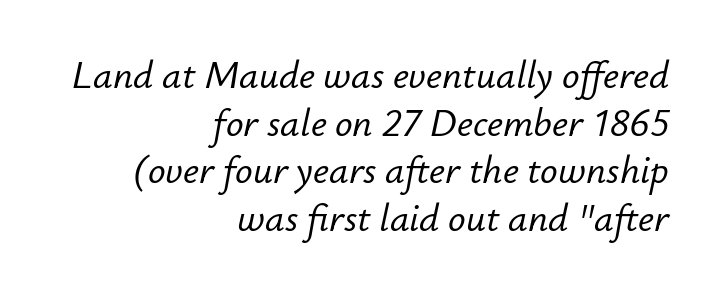
Q: Is the text italic (slanted)? A: Yes, it leans right by about 12 degrees.
Q: Is the text underlined? A: No.
Q: How is the paragraph aligned? A: Right-aligned.
Q: Is the spacing between letters normal or unusually wide? A: Normal.
Q: Width (condensed, normal, or wide)? A: Normal.
Q: Stroke contrast? A: Low.
Q: x-height? A: Small.
Q: Monospaced? A: No.
